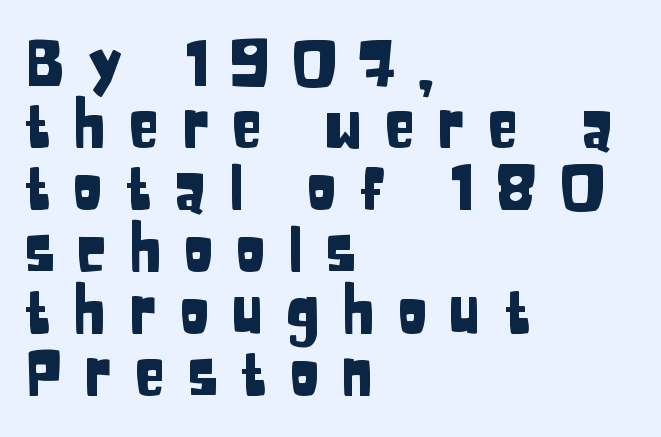
The rendering anchors every line to the left-hand side. The rendering uses a small line-height, squeezing the rows. This rendering widens character spacing well past its baseline value. The lettering holds an erect, upright posture throughout. Nothing sits at the stroke ends, so this counts as sans-serif.
